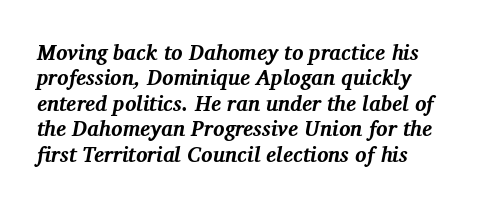
The image shows 21 px bold type, italic (leaning right); set left-aligned, line spacing 1.21x, normal letter spacing, not underlined.
